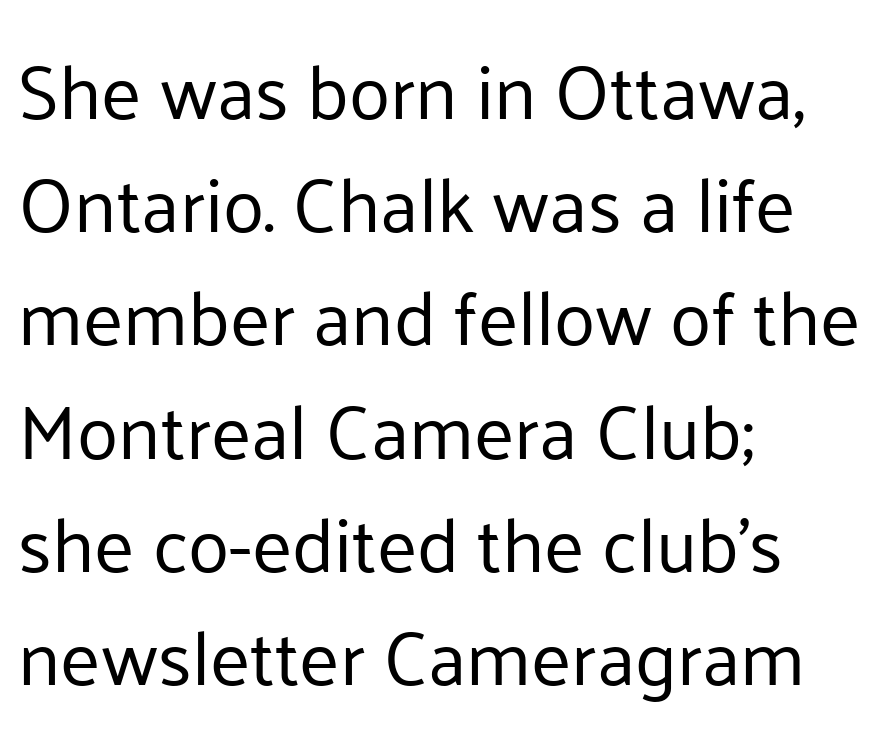
{"serif": "no", "italic": "no", "bold": "no", "weight": "regular", "width": "normal", "stroke_contrast": "low", "x_height": "medium", "monospaced": "no", "underline": "no", "align": "left", "line_spacing": "normal", "line_spacing_ratio": 1.49, "letter_spacing": "normal", "letter_spacing_em": 0.0, "glyph_px": 76}
